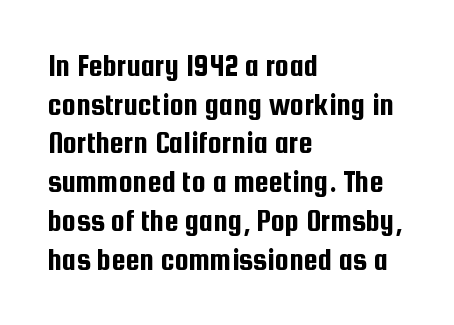
The typesetter chose a ragged-right arrangement here. This rendering leaves character spacing at its baseline value. Check under the words: just untouched page. The face used here is a sans, in the tradition of grotesques and geometrics. The letters advance in unequal steps, a hallmark of proportional type. Is there any slant? The stems are plumb.
